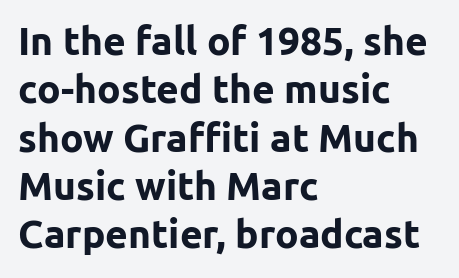
{"serif": "no", "italic": "no", "bold": "yes", "weight": "bold", "width": "normal", "stroke_contrast": "low", "x_height": "medium", "monospaced": "no", "underline": "no", "align": "left", "line_spacing_ratio": 1.24, "letter_spacing": "normal", "letter_spacing_em": 0.0, "glyph_px": 39}
